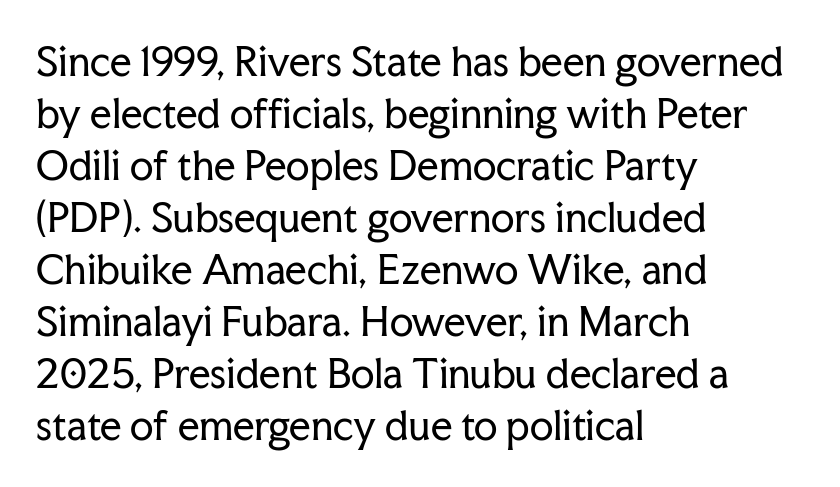
The image shows 38 px regular-weight serif type, upright; set left-aligned, normal line spacing (1.37x), normal letter spacing, not underlined; low stroke contrast and a medium x-height.
